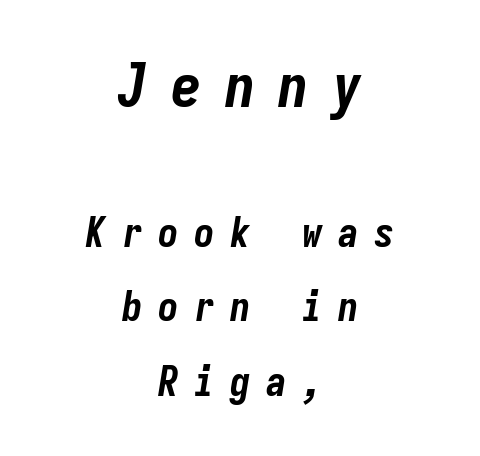
{"italic": "yes", "lean": "right", "slant_degrees": 9, "bold": "yes", "weight": "bold", "width": "condensed", "stroke_contrast": "low", "x_height": "medium", "monospaced": "yes", "underline": "no", "align": "center", "line_spacing_ratio": 1.81, "letter_spacing": "wide", "letter_spacing_em": 0.38, "larger_block": "first", "size_ratio": 1.49, "glyph_px": 61}
